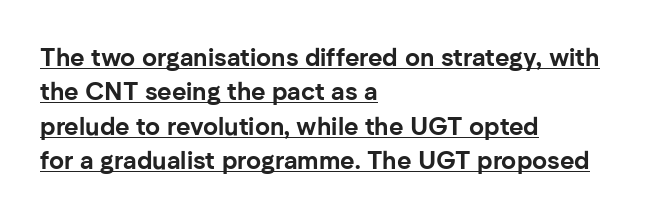
Q: Is the text bold? A: Yes.
Q: Is the text italic (slanted)? A: No, it is upright.
Q: Is the text underlined? A: Yes.
Q: How is the paragraph aligned? A: Left-aligned.
Q: Is the spacing between letters normal or unusually wide? A: Normal.
Q: Is the spacing between lines tight, normal or loose? A: Normal.
